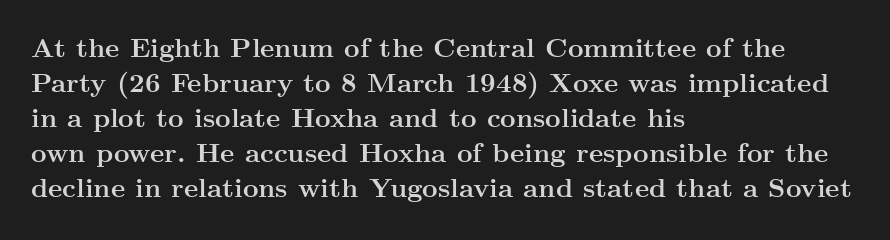
Q: Is the text bold? A: Yes.
Q: Is the text italic (slanted)? A: No, it is upright.
Q: Is the text underlined? A: No.
Q: How is the paragraph aligned? A: Left-aligned.
Q: Is the spacing between letters normal or unusually wide? A: Normal.
Q: Is the spacing between lines tight, normal or loose? A: Normal.
